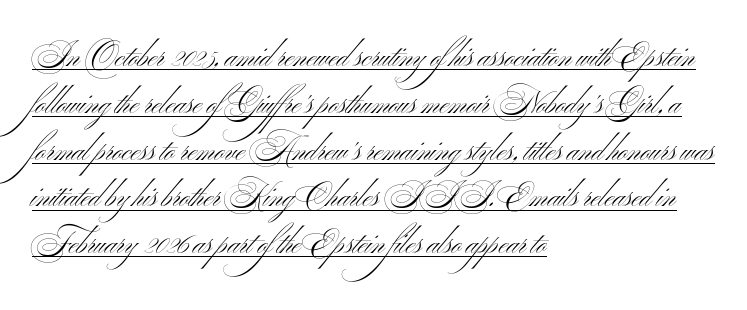
The image shows 30 px light, wide sans-serif type; set left-aligned, normal line spacing (1.56x), normal letter spacing, underlined; medium stroke contrast and a small x-height.
